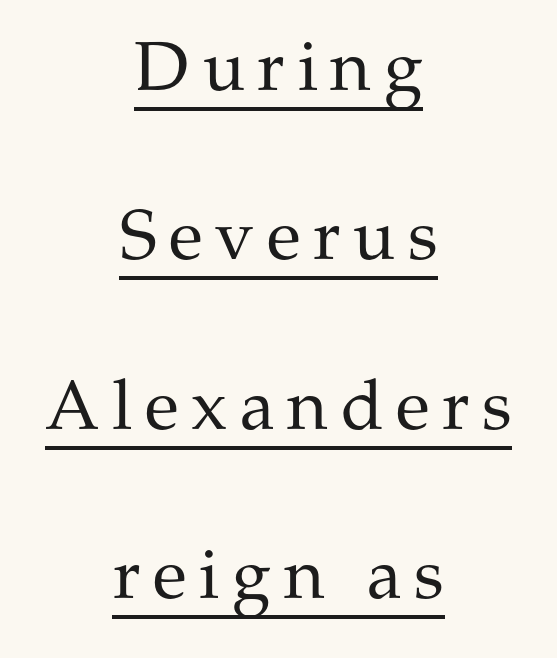
Q: Is the text bold? A: No.
Q: Is the text italic (slanted)? A: No, it is upright.
Q: Is the typeface a serif or a sans-serif typeface? A: Serif.
Q: Is the text underlined? A: Yes.
Q: How is the paragraph aligned? A: Centered.
Q: Is the spacing between lines tight, normal or loose? A: Loose.
Q: Width (condensed, normal, or wide)? A: Normal.
Q: Stroke contrast? A: Medium.
Q: x-height? A: Medium.
Q: Monospaced? A: No.
